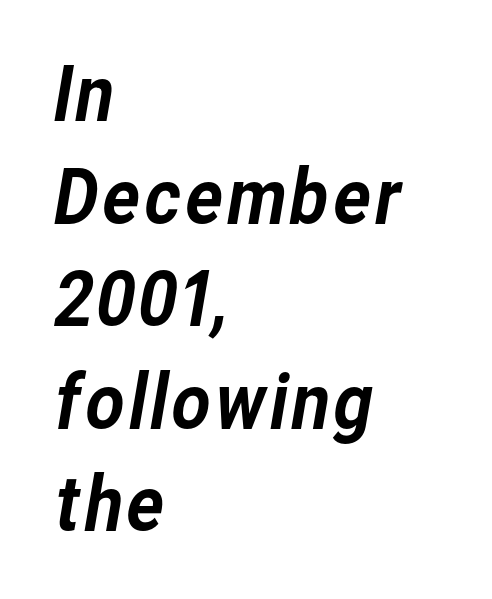
The glyphs in this specimen are sans serif. Leftover space on each line is placed entirely after the last word. This sample keeps an unexceptional amount of space between lines. The rendering uses natural spacing where letterforms have individual widths. The face used here is rendered with its standard letterfit.
